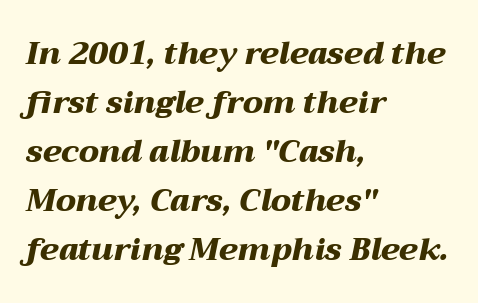
The image shows 31 px heavy, wide type, italic (leaning right); set left-aligned, normal line spacing (1.58x), normal letter spacing, not underlined; medium stroke contrast and a medium x-height.
